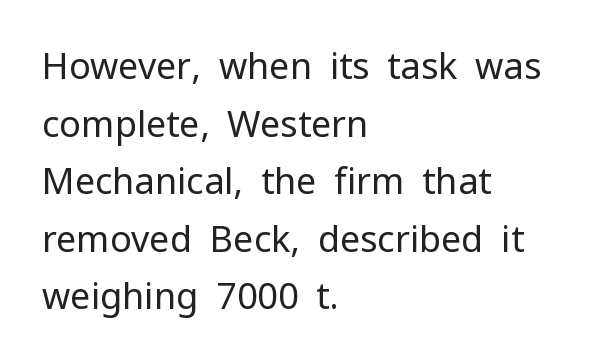
The image shows 36 px regular-weight sans-serif type, upright; set left-aligned, normal line spacing (1.6x), normal letter spacing, not underlined; low stroke contrast and a medium x-height.
